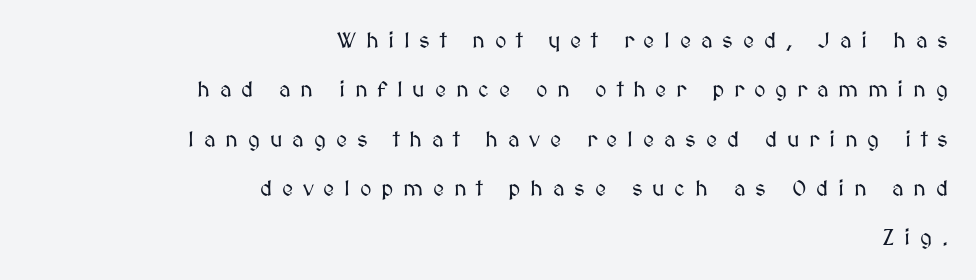
The image shows 22 px text type, upright; set right-aligned, loose line spacing (2.24x), unusually wide letter spacing (+0.44 em), not underlined.
